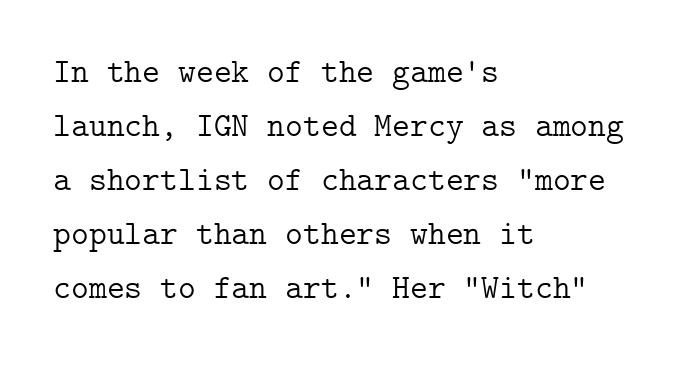
The image shows 34 px light serif type, upright; set left-aligned, normal line spacing (1.59x), normal letter spacing, not underlined; low stroke contrast and a medium x-height.
